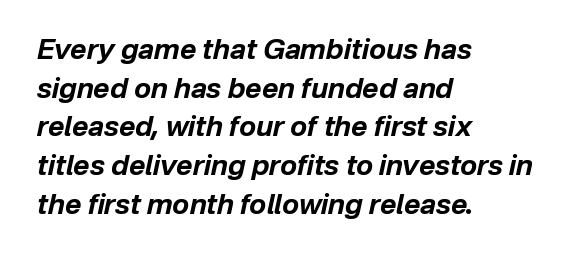
{"italic": "yes", "lean": "right", "slant_degrees": 12, "bold": "yes", "weight": "bold", "width": "normal", "stroke_contrast": "low", "x_height": "medium", "monospaced": "no", "underline": "no", "align": "left", "line_spacing": "normal", "line_spacing_ratio": 1.38, "letter_spacing": "normal", "letter_spacing_em": 0.0, "glyph_px": 28}
